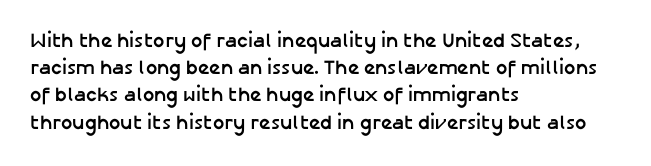
The image shows 20 px bold type, upright; set left-aligned, normal line spacing (1.36x), normal letter spacing, not underlined.
